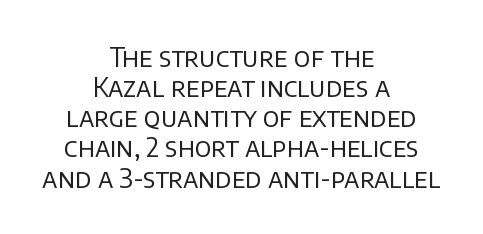
These lines keep a tight, regular rhythm from letter to letter. Anything drawn beneath the words? Only blank space. Is this a heavy cut? Hardly; it is regular or lighter. Centered paragraph, ragged on both sides. Tall strokes in this sample are plumb rather than angled.
